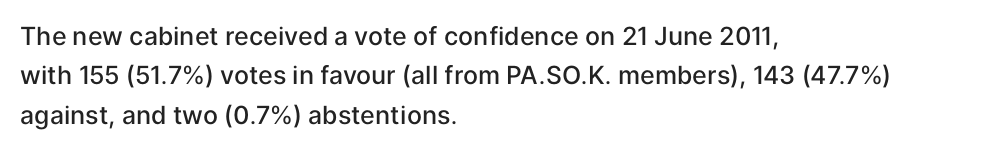
{"italic": "no", "bold": "semi", "underline": "no", "align": "left", "line_spacing": "normal", "line_spacing_ratio": 1.58, "letter_spacing": "normal", "letter_spacing_em": 0.0, "glyph_px": 25}
